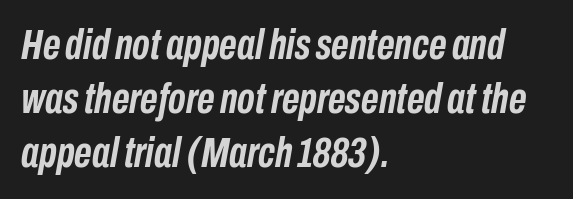
The image shows 43 px semibold, condensed type, italic (leaning right); set left-aligned, normal line spacing (1.26x), normal letter spacing, not underlined; low stroke contrast and a medium x-height.
